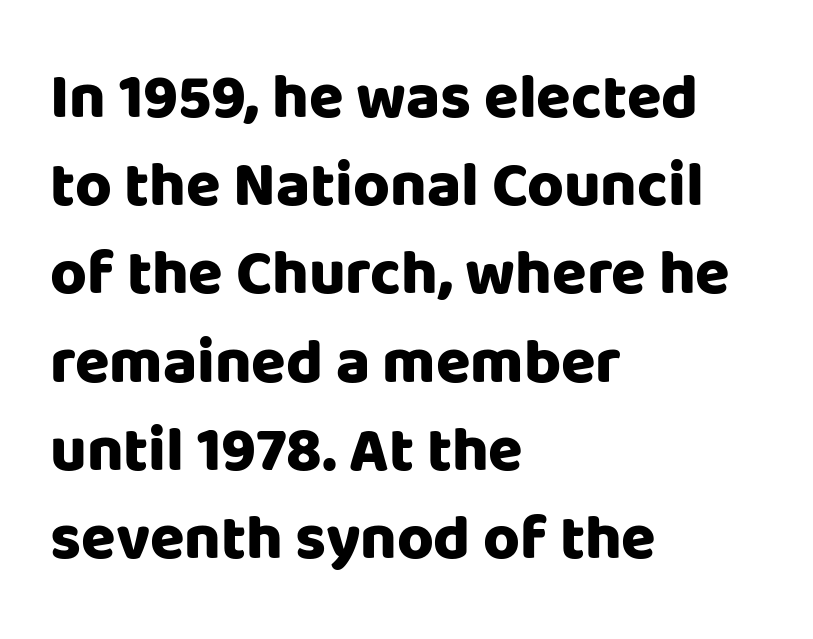
The characters display no serif detailing; their extremities are plain. Honestly, the row spacing looks completely unremarkable. Compared with typical body copy, the letter spacing here is the same. You could not count columns in this text — the font is proportionally spaced. Emphasis by weight is at full strength: bold. This rendering features lettering with no underline.
